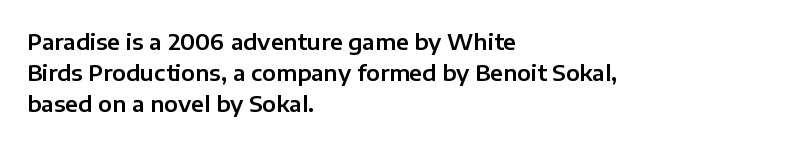
{"italic": "no", "underline": "no", "align": "left", "line_spacing": "normal", "line_spacing_ratio": 1.4, "letter_spacing": "normal", "letter_spacing_em": 0.0, "glyph_px": 22}
